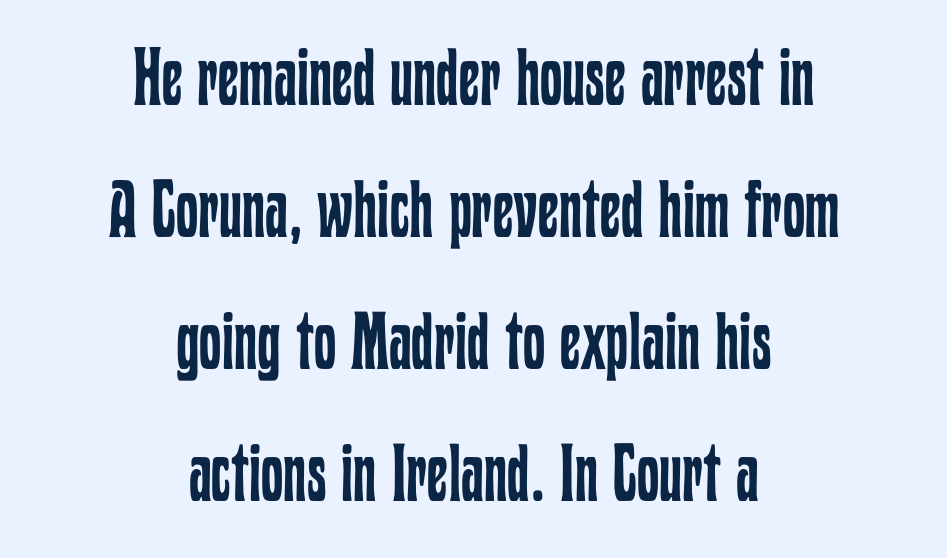
{"italic": "no", "bold": "no", "weight": "regular", "width": "condensed", "stroke_contrast": "low", "x_height": "medium", "monospaced": "no", "underline": "no", "align": "center", "line_spacing": "normal", "line_spacing_ratio": 1.65, "letter_spacing": "normal", "letter_spacing_em": 0.0, "glyph_px": 80}
